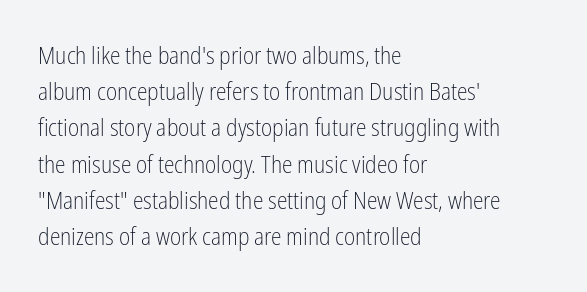
The image shows 24 px text type, upright; set left-aligned, normal line spacing (1.51x), normal letter spacing, not underlined.
